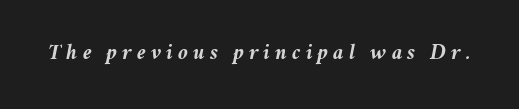
{"italic": "yes", "lean": "right", "slant_degrees": 11, "bold": "yes", "underline": "no", "letter_spacing": "wide", "letter_spacing_em": 0.23, "glyph_px": 22}
